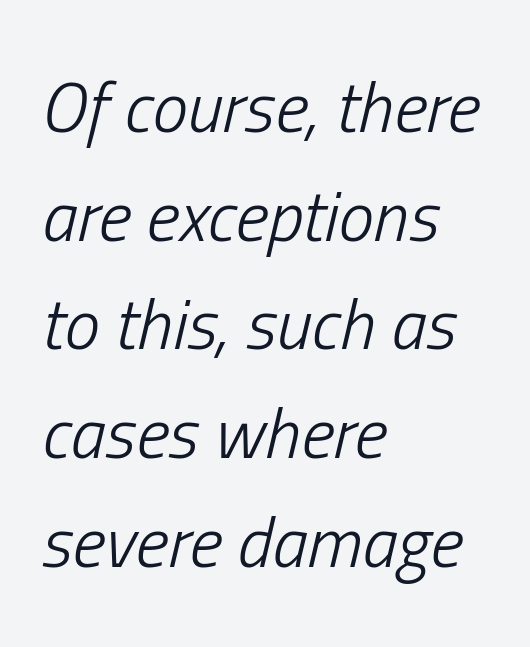
The image shows 71 px light, condensed type, italic (leaning right); set left-aligned, normal line spacing (1.53x), normal letter spacing, not underlined; low stroke contrast and a medium x-height.
